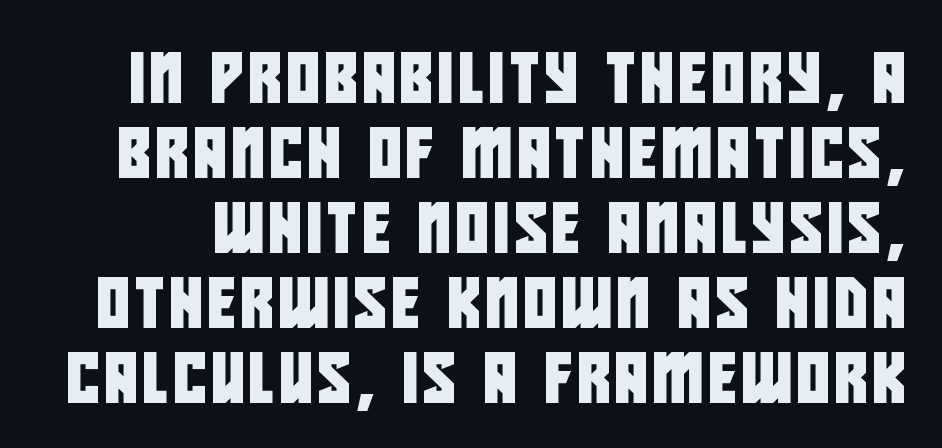
The image shows 50 px condensed sans-serif type; set normal line spacing (1.5x), not underlined; low stroke contrast and a large x-height.
